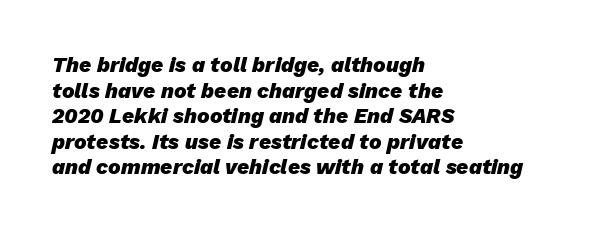
The image shows 21 px bold type, italic (leaning right); set left-aligned, line spacing 1.22x, normal letter spacing, not underlined.
